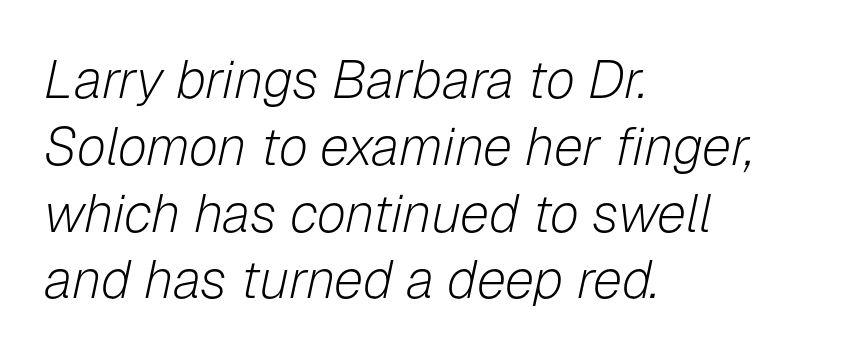
Rendered with sloped, italic letterforms. Proportional: the letters do not fall into vertical columns. The gap between lines stays unmarked. Caption: multi-line text, flush left, ragged right.
